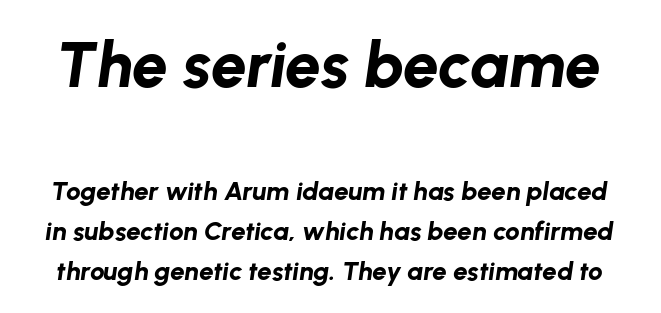
Here the first block reads like a headline and the second like body copy. Clear beneath every line of the passage. Style check: oblique. Character widths vary here, with narrow letters taking less room than wide ones. The tracking reads as untouched default to a designer's eye. Summary of vertical rhythm: regular, with standard interline spacing.
